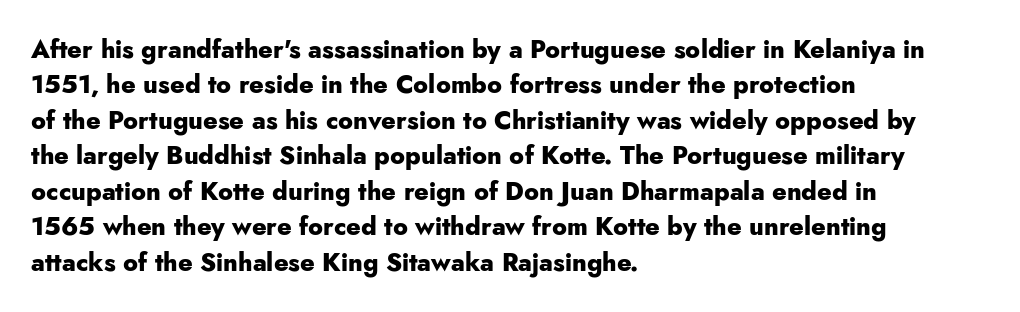
Q: Is the text bold? A: Yes.
Q: Is the text italic (slanted)? A: No, it is upright.
Q: Is the text underlined? A: No.
Q: How is the paragraph aligned? A: Left-aligned.
Q: Is the spacing between letters normal or unusually wide? A: Normal.
Q: Is the spacing between lines tight, normal or loose? A: Normal.
